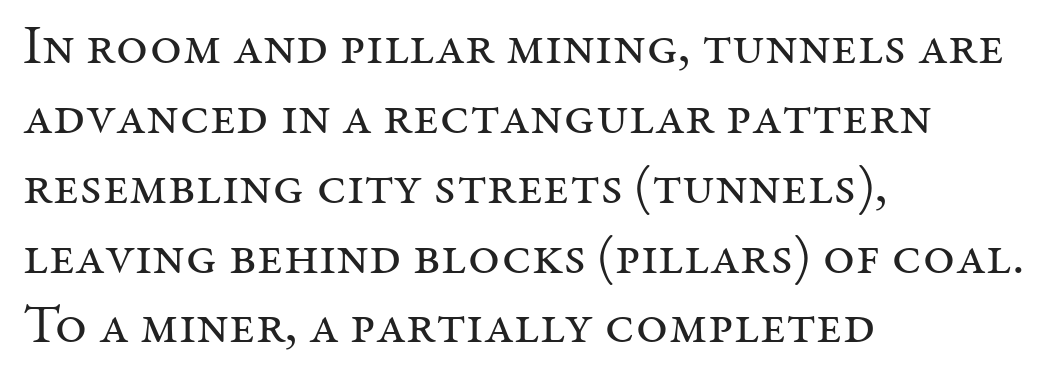
{"serif": "yes", "italic": "no", "bold": "no", "weight": "regular", "width": "normal", "stroke_contrast": "medium", "x_height": "medium", "monospaced": "no", "underline": "no", "align": "left", "line_spacing": "normal", "line_spacing_ratio": 1.27, "letter_spacing": "normal", "letter_spacing_em": 0.0, "glyph_px": 55}
